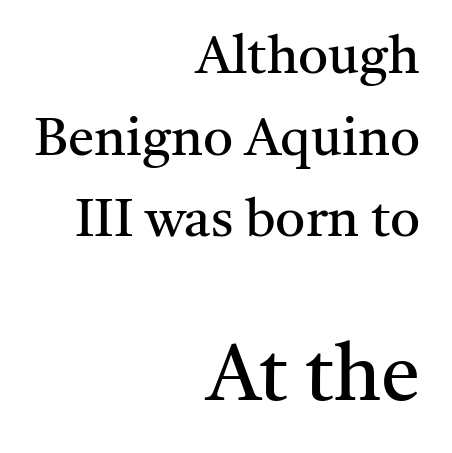
Q: Is the text bold? A: No.
Q: Is the text italic (slanted)? A: No, it is upright.
Q: Is the typeface a serif or a sans-serif typeface? A: Serif.
Q: Is the text underlined? A: No.
Q: How is the paragraph aligned? A: Right-aligned.
Q: Is the spacing between letters normal or unusually wide? A: Normal.
Q: Is the spacing between lines tight, normal or loose? A: Normal.
Q: Which block of text is set in a larger size, the first (top) or the second (bottom)? A: The second (bottom) one.
Q: Width (condensed, normal, or wide)? A: Normal.
Q: Stroke contrast? A: Medium.
Q: x-height? A: Medium.
Q: Monospaced? A: No.
